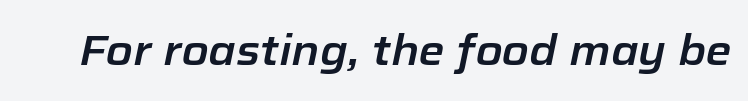
Plain, unruled lines of type. A typesetter would mark this as italic. The passage shown is typed in a proportional face where columns would drift. Each word holds together tightly as a unit, with standard inter-letter gaps.
